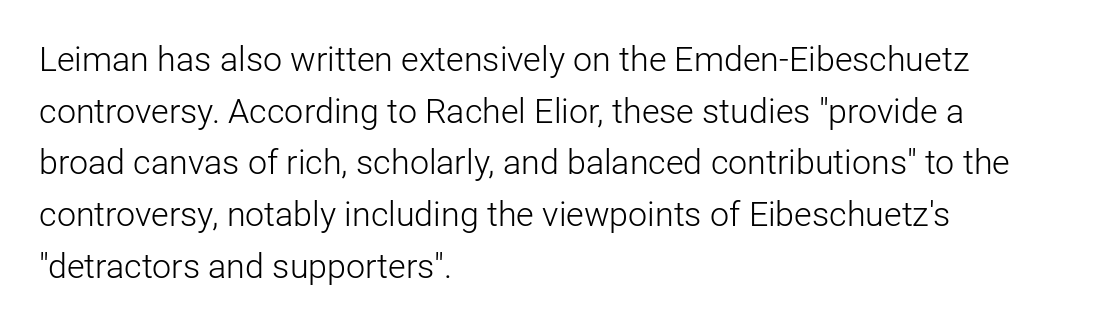
The image shows 34 px light sans-serif type, upright; set left-aligned, normal line spacing (1.52x), normal letter spacing, not underlined; low stroke contrast and a medium x-height.
